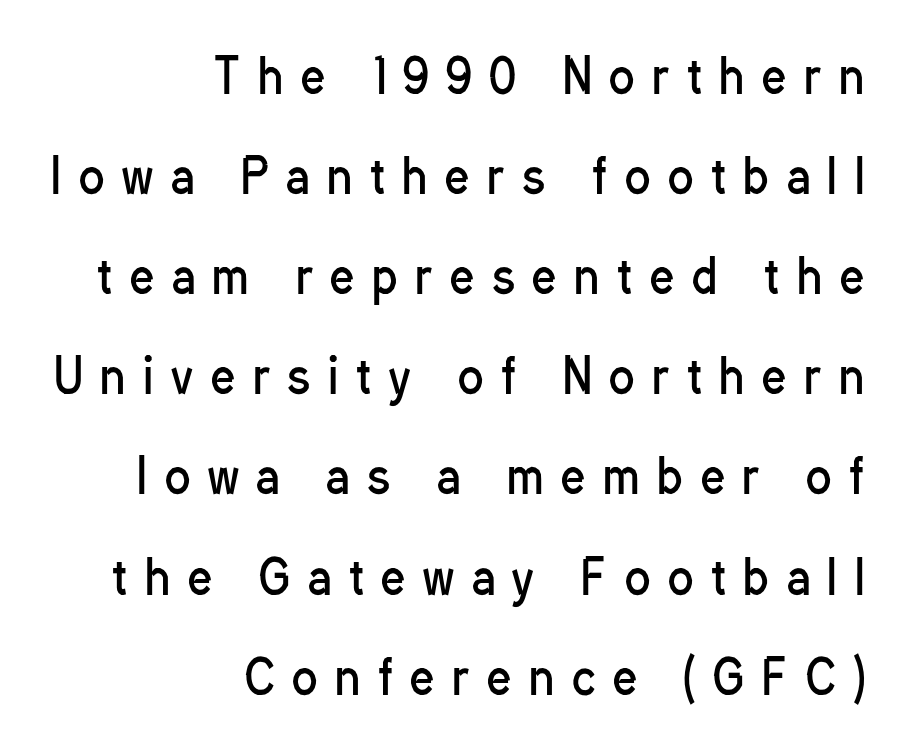
The image shows 47 px regular-weight, condensed sans-serif type, upright; set right-aligned, loose line spacing (2.13x), unusually wide letter spacing (+0.38 em), not underlined; low stroke contrast and a medium x-height.
